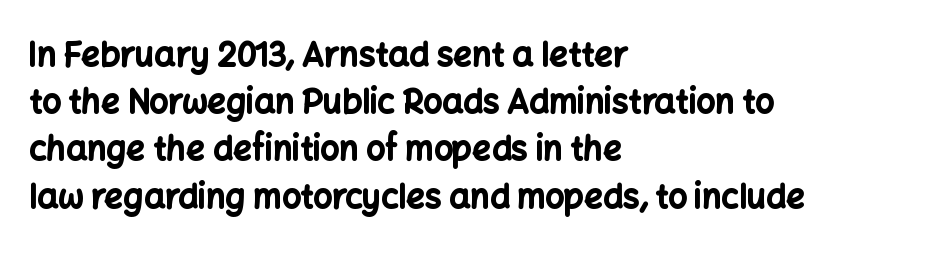
The ragged edge is on the right, which tells us the setting is flush left. Check under the words: just untouched page. Typesetter's note: full bold, strokes at maximum text heaviness. The tracking reads as untouched default to a designer's eye. Rows of type keep a routine distance in the vertical direction. Serifs: no, the terminals of the letterforms are clean.
